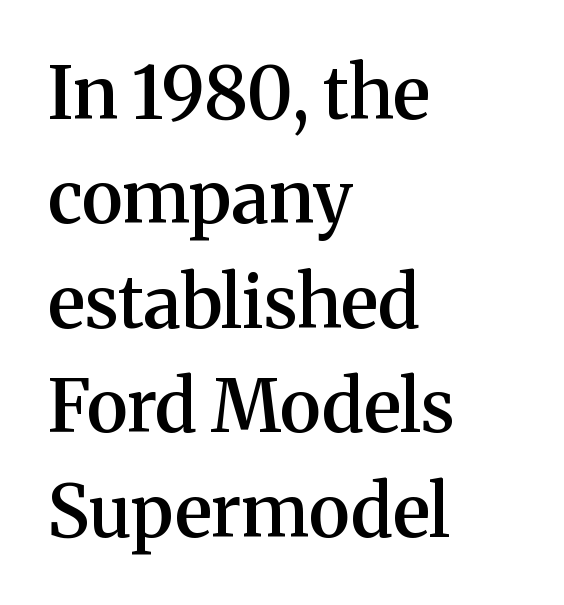
{"serif": "yes", "italic": "no", "bold": "semi", "weight": "semibold", "width": "normal", "stroke_contrast": "medium", "x_height": "medium", "monospaced": "no", "underline": "no", "align": "left", "line_spacing": "normal", "line_spacing_ratio": 1.45, "letter_spacing": "normal", "letter_spacing_em": 0.0, "glyph_px": 72}
